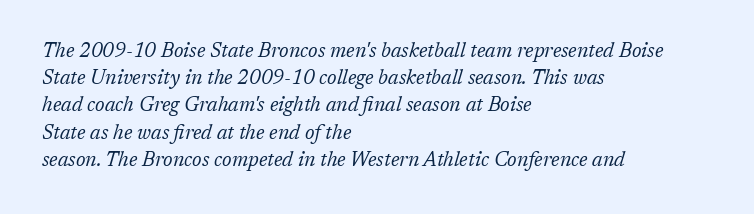
{"italic": "yes", "lean": "right", "slant_degrees": 17, "bold": "no", "underline": "no", "align": "left", "line_spacing": "normal", "line_spacing_ratio": 1.36, "letter_spacing": "normal", "letter_spacing_em": 0.0, "glyph_px": 20}
